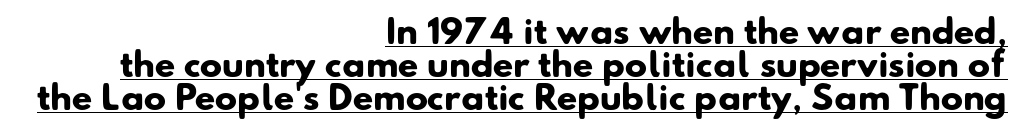
The image shows 33 px heavy sans-serif type; set right-aligned, tight line spacing (1.0x), normal letter spacing, underlined; low stroke contrast and a small x-height.
